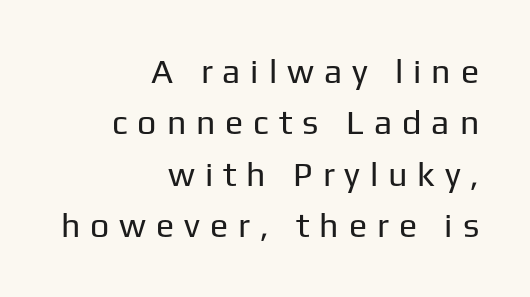
Q: Is the text bold? A: No.
Q: Is the text italic (slanted)? A: No, it is upright.
Q: Is the typeface a serif or a sans-serif typeface? A: Sans-serif.
Q: Is the text underlined? A: No.
Q: How is the paragraph aligned? A: Right-aligned.
Q: Is the spacing between letters normal or unusually wide? A: Unusually wide.
Q: Is the spacing between lines tight, normal or loose? A: Normal.
Q: Width (condensed, normal, or wide)? A: Normal.
Q: Stroke contrast? A: Low.
Q: x-height? A: Medium.
Q: Monospaced? A: No.
